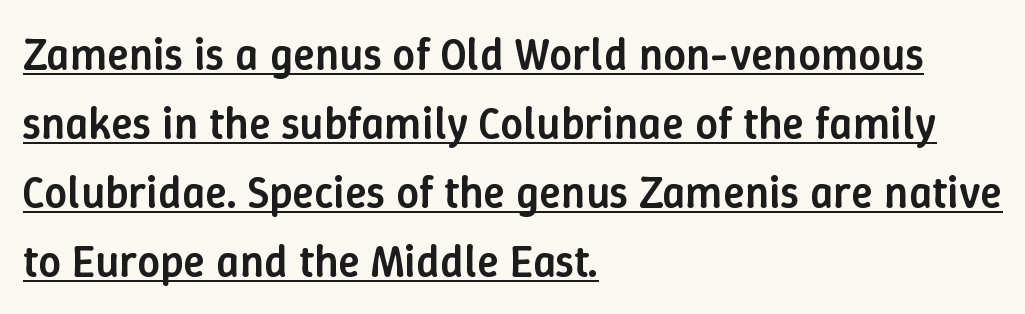
The image shows 45 px semibold type, upright; set left-aligned, normal line spacing (1.53x), normal letter spacing, underlined; low stroke contrast and a medium x-height.
